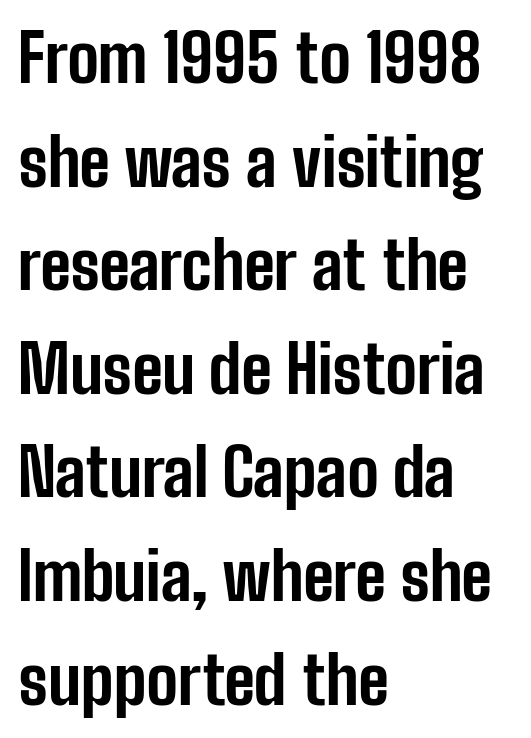
In terms of posture, this sample is upright. The rendering anchors every line to the left-hand side. The words here are not underlined. Examine the stroke ends and you'll find no serifs. The typesetting leans heavy: a genuine bold.
